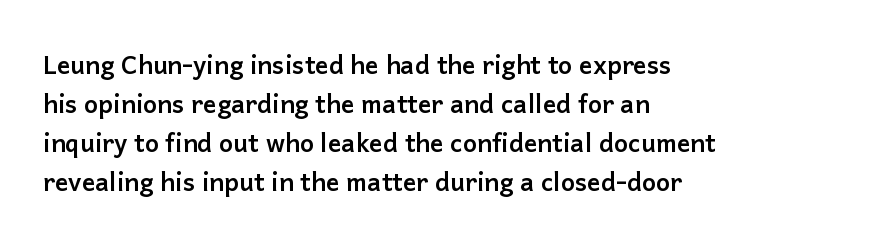
Vertical strokes here are truly vertical. In terms of letterspacing, this is plain default setting. This block has exactly the height ordinary leading produces. Pretty heavy lettering here — definitely bold.
